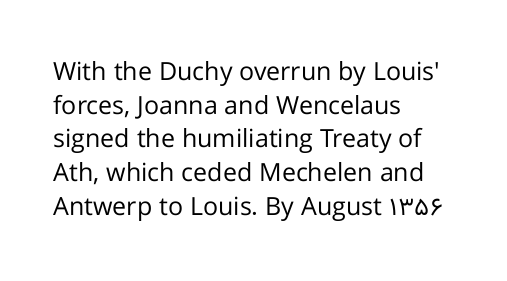
Q: Is the text bold? A: No.
Q: Is the text italic (slanted)? A: No, it is upright.
Q: Is the text underlined? A: No.
Q: How is the paragraph aligned? A: Left-aligned.
Q: Is the spacing between letters normal or unusually wide? A: Normal.
Q: Is the spacing between lines tight, normal or loose? A: Normal.
